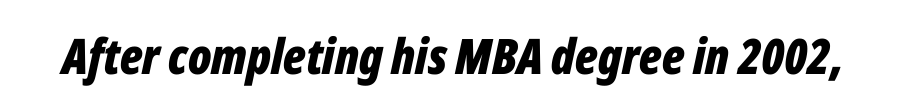
Q: Is the text bold? A: Yes.
Q: Is the text italic (slanted)? A: Yes, it leans right by about 12 degrees.
Q: Is the text underlined? A: No.
Q: Is the spacing between letters normal or unusually wide? A: Normal.
Q: Width (condensed, normal, or wide)? A: Condensed.
Q: Stroke contrast? A: Low.
Q: x-height? A: Medium.
Q: Monospaced? A: No.
